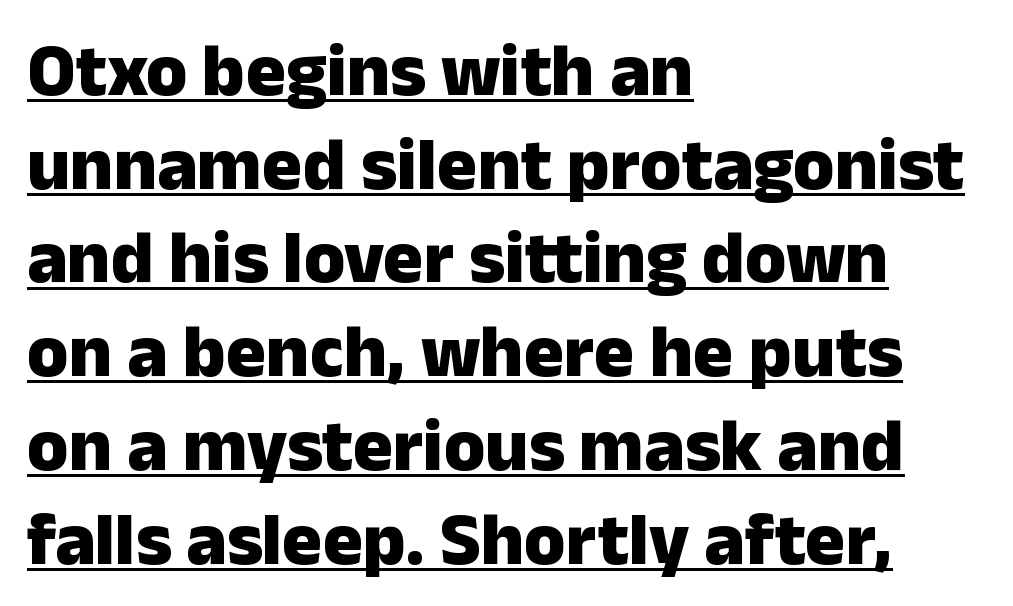
The image shows 75 px heavy sans-serif type, upright; set left-aligned, normal line spacing (1.25x), normal letter spacing, underlined; low stroke contrast and a medium x-height.
